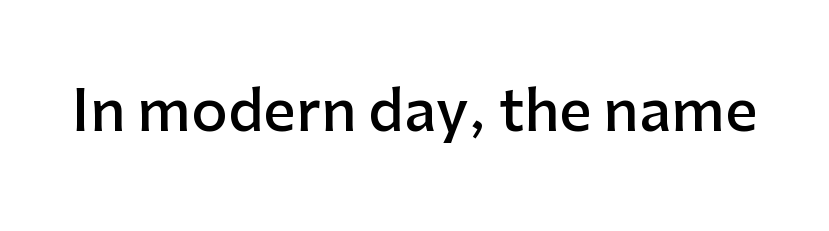
The image shows 57 px semibold sans-serif type, upright; set normal letter spacing, not underlined; low stroke contrast and a medium x-height.
